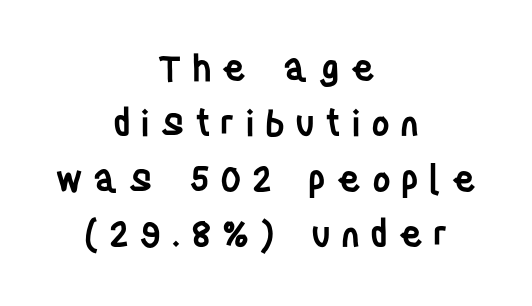
The image shows 36 px semibold, condensed sans-serif type, upright; set centered, normal line spacing (1.54x), unusually wide letter spacing (+0.28 em), not underlined; low stroke contrast and a large x-height.
